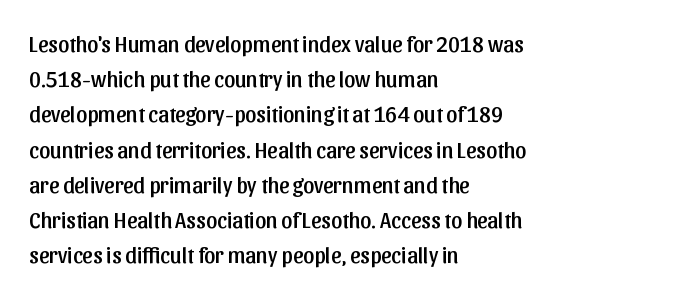
The face used here is rendered with its standard letterfit. A bare baseline throughout the passage. The compositor pushed each line to the left boundary. Regarding leading, the lines here are spaced in the standard way.
